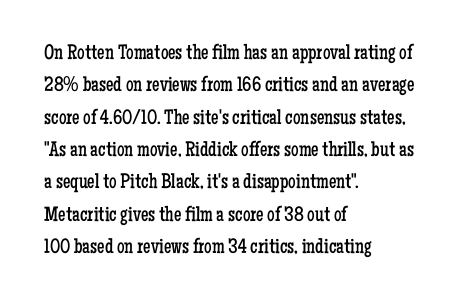
Q: Is the text bold? A: No.
Q: Is the text italic (slanted)? A: No, it is upright.
Q: Is the text underlined? A: No.
Q: How is the paragraph aligned? A: Left-aligned.
Q: Is the spacing between letters normal or unusually wide? A: Normal.
Q: Is the spacing between lines tight, normal or loose? A: Normal.
